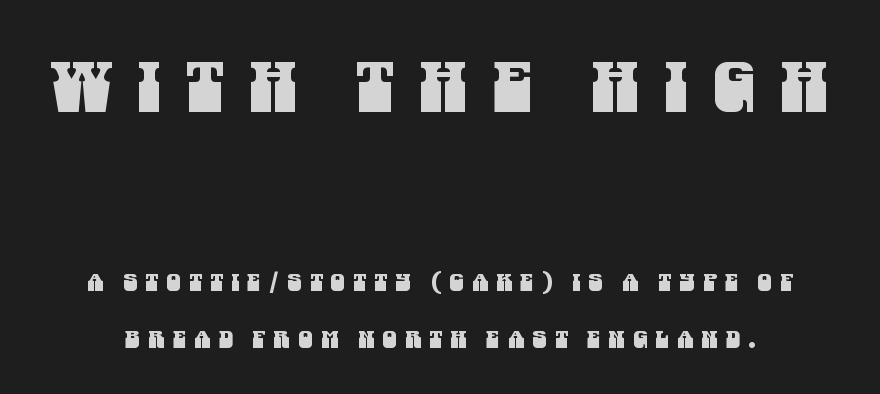
Q: Is the typeface a serif or a sans-serif typeface? A: Sans-serif.
Q: Is the text underlined? A: No.
Q: Is the spacing between letters normal or unusually wide? A: Unusually wide.
Q: Is the spacing between lines tight, normal or loose? A: Loose.
Q: Which block of text is set in a larger size, the first (top) or the second (bottom)? A: The first (top) one.
Q: Width (condensed, normal, or wide)? A: Condensed.
Q: Stroke contrast? A: Medium.
Q: x-height? A: Large.
Q: Monospaced? A: No.
